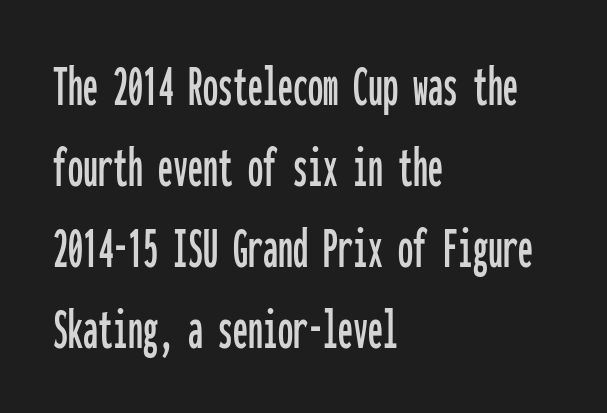
{"serif": "no", "italic": "no", "width": "condensed", "stroke_contrast": "low", "x_height": "medium", "monospaced": "yes", "underline": "no", "align": "left", "line_spacing": "normal", "line_spacing_ratio": 1.35, "letter_spacing": "normal", "letter_spacing_em": 0.0, "glyph_px": 60}
